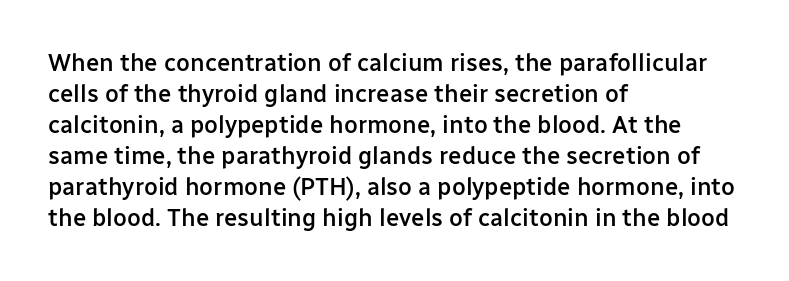
The image shows 24 px text type, upright; set left-aligned, normal line spacing (1.29x), normal letter spacing, not underlined.
